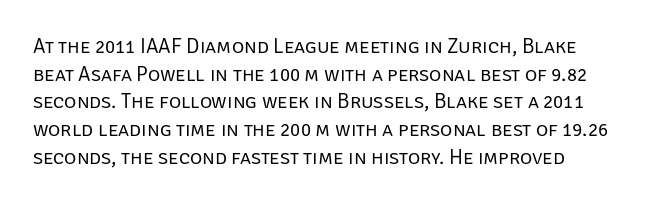
One glance says typical: line gaps are just what's usual. Do the letters lean? They stand straight. A typesetter would call this zero additional tracking. A light-to-regular cut is what we see here.
